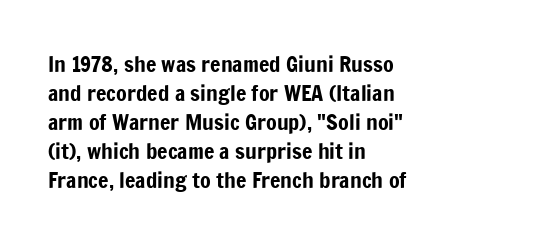
Q: Is the text italic (slanted)? A: No, it is upright.
Q: Is the text underlined? A: No.
Q: How is the paragraph aligned? A: Left-aligned.
Q: Is the spacing between letters normal or unusually wide? A: Normal.
Q: Is the spacing between lines tight, normal or loose? A: Normal.
